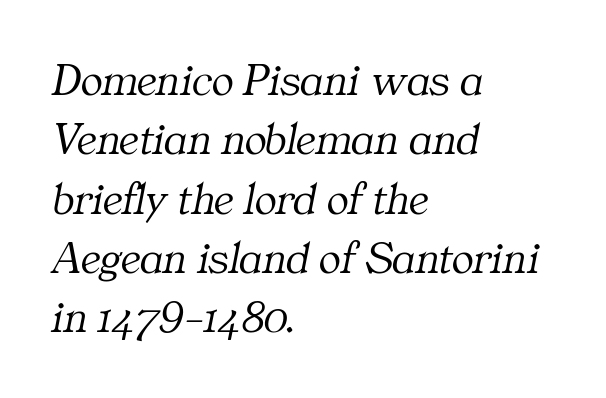
Line beginnings align vertically; line endings do not. The rows are spaced the way most documents space them. Regarding serifs, this sample has them. This sample uses plain, unmodified letter spacing. Underline: absent.
